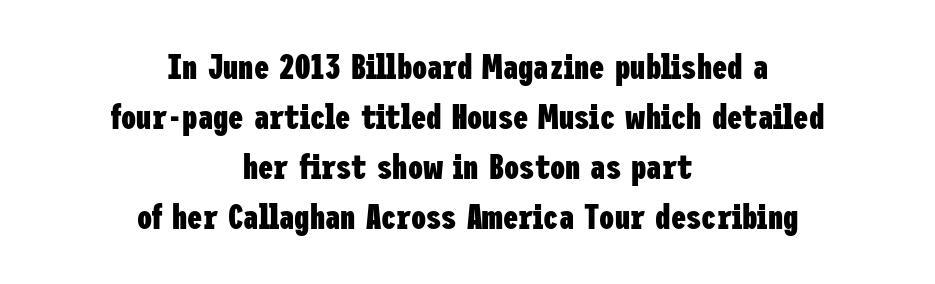
The image shows 34 px heavy, condensed sans-serif type, upright; set centered, normal line spacing (1.47x), normal letter spacing, not underlined; low stroke contrast and a medium x-height.
